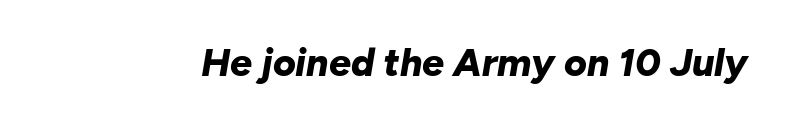
{"italic": "yes", "lean": "right", "slant_degrees": 10, "bold": "yes", "weight": "bold", "width": "normal", "stroke_contrast": "low", "x_height": "medium", "monospaced": "no", "underline": "no", "letter_spacing": "normal", "letter_spacing_em": 0.0, "glyph_px": 39}
